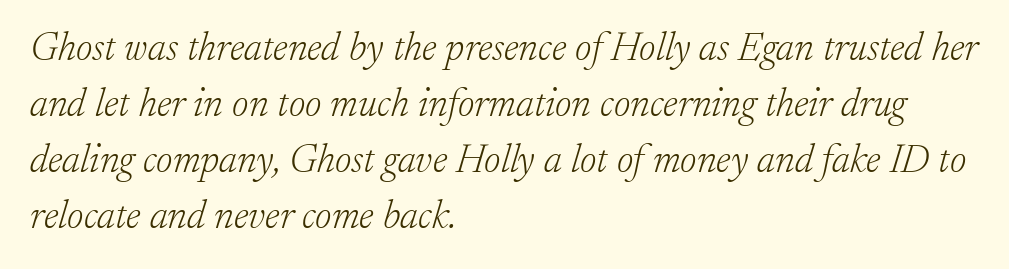
The paragraph has a hard left edge and a soft right edge. Successive baselines arrive at the customary interval. The face used here is proportionally spaced, like ordinary book or web type. Students, note that the glyphs here touch the page at normal intervals. The glyphs are unaccompanied by any horizontal stroke below them. If you drew a line through each stem, it would be angled.
